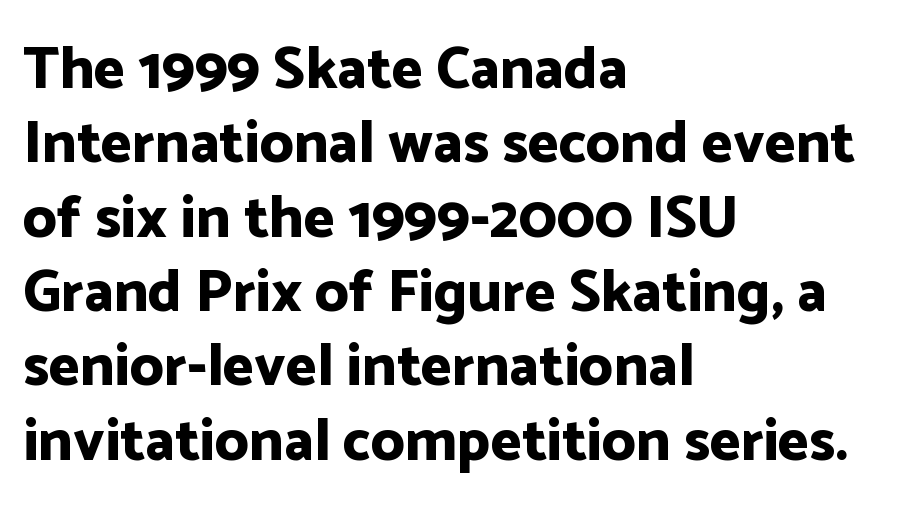
The image shows 59 px bold sans-serif type, upright; set left-aligned, normal line spacing (1.26x), normal letter spacing, not underlined; low stroke contrast and a medium x-height.
